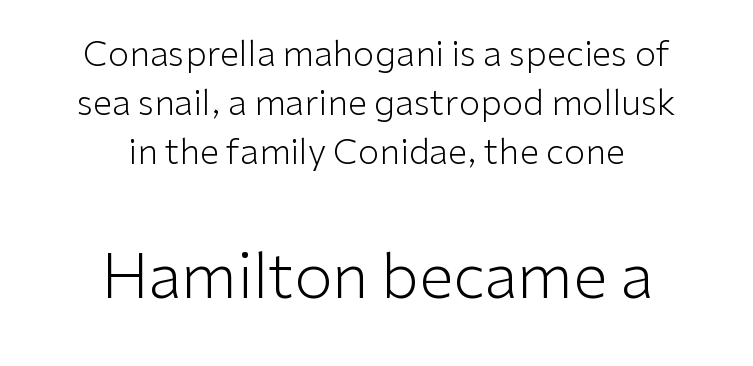
The image shows 62 px light sans-serif type, upright; set centered, normal line spacing (1.4x), normal letter spacing, not underlined; the second (bottom) block is 1.77x larger; low stroke contrast and a medium x-height.
